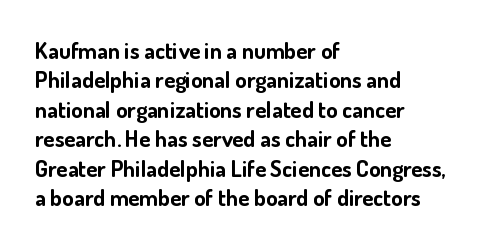
{"italic": "no", "bold": "yes", "underline": "no", "align": "left", "line_spacing": "normal", "line_spacing_ratio": 1.28, "letter_spacing": "normal", "letter_spacing_em": 0.0, "glyph_px": 23}
